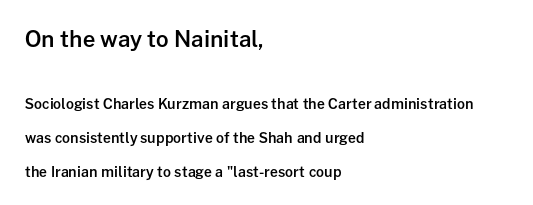
{"italic": "no", "bold": "semi", "underline": "no", "align": "left", "line_spacing": "loose", "line_spacing_ratio": 2.4, "letter_spacing": "normal", "letter_spacing_em": 0.0, "larger_block": "first", "size_ratio": 1.57, "glyph_px": 22}
